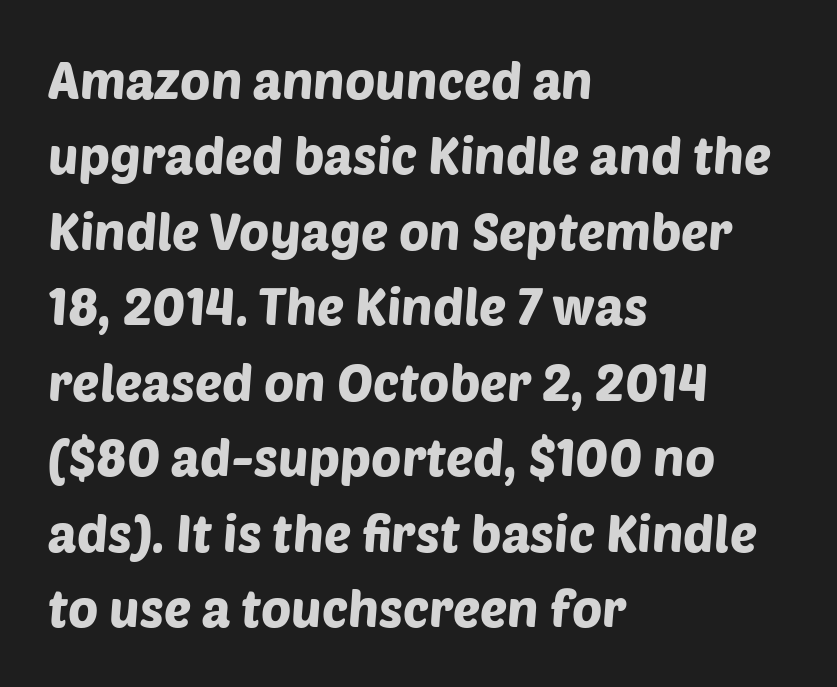
Q: Is the typeface a serif or a sans-serif typeface? A: Sans-serif.
Q: Is the text underlined? A: No.
Q: How is the paragraph aligned? A: Left-aligned.
Q: Is the spacing between letters normal or unusually wide? A: Normal.
Q: Is the spacing between lines tight, normal or loose? A: Normal.
Q: Width (condensed, normal, or wide)? A: Normal.
Q: Stroke contrast? A: Low.
Q: x-height? A: Large.
Q: Monospaced? A: No.
